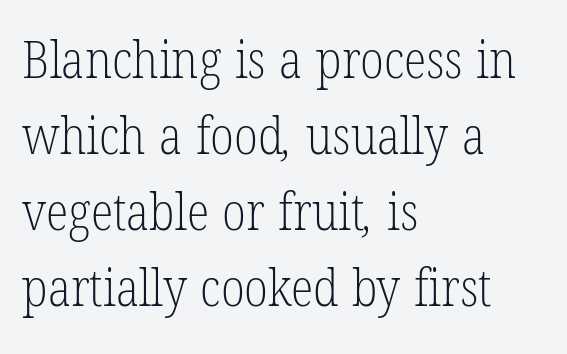
Q: Is the text bold? A: No.
Q: Is the typeface a serif or a sans-serif typeface? A: Serif.
Q: Is the text underlined? A: No.
Q: How is the paragraph aligned? A: Left-aligned.
Q: Is the spacing between letters normal or unusually wide? A: Normal.
Q: Is the spacing between lines tight, normal or loose? A: Normal.
Q: Width (condensed, normal, or wide)? A: Condensed.
Q: Stroke contrast? A: Low.
Q: x-height? A: Medium.
Q: Monospaced? A: No.
